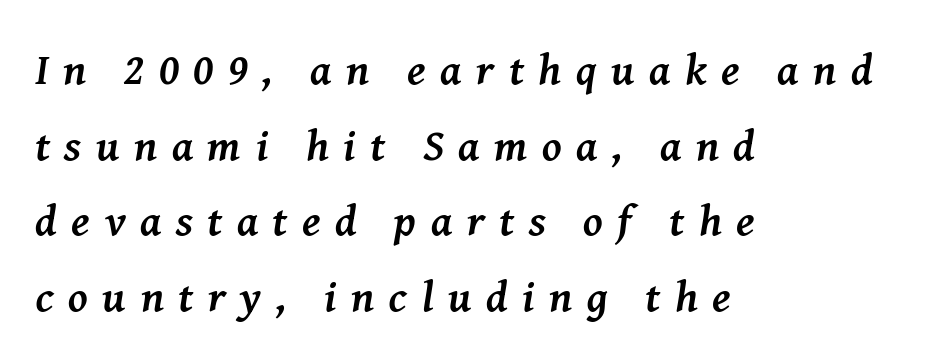
Looking at the ascenders, they clearly lean. Has an underline been added? It has not. Caption: bold face, heavy strokes. Looks like regular typesetting: each glyph gets only the width it needs. Little horizontal feet cap the strokes, marking this as serif type. Line starts are locked; line ends wander.
